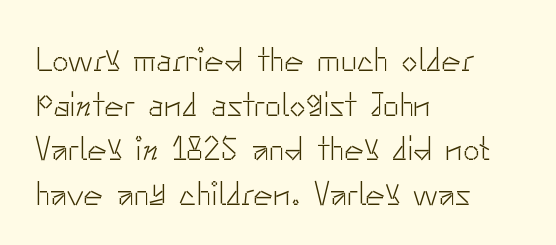
Q: Is the text bold? A: No.
Q: Is the text italic (slanted)? A: No, it is upright.
Q: Is the typeface a serif or a sans-serif typeface? A: Sans-serif.
Q: Is the text underlined? A: No.
Q: How is the paragraph aligned? A: Left-aligned.
Q: Is the spacing between letters normal or unusually wide? A: Normal.
Q: Is the spacing between lines tight, normal or loose? A: Normal.
Q: Width (condensed, normal, or wide)? A: Normal.
Q: Stroke contrast? A: Low.
Q: x-height? A: Small.
Q: Monospaced? A: No.
